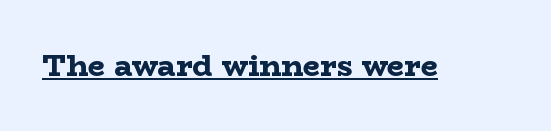
Q: Is the text bold? A: Yes.
Q: Is the text italic (slanted)? A: No, it is upright.
Q: Is the typeface a serif or a sans-serif typeface? A: Serif.
Q: Is the text underlined? A: Yes.
Q: Is the spacing between letters normal or unusually wide? A: Normal.
Q: Width (condensed, normal, or wide)? A: Wide.
Q: Stroke contrast? A: Low.
Q: x-height? A: Medium.
Q: Monospaced? A: No.
